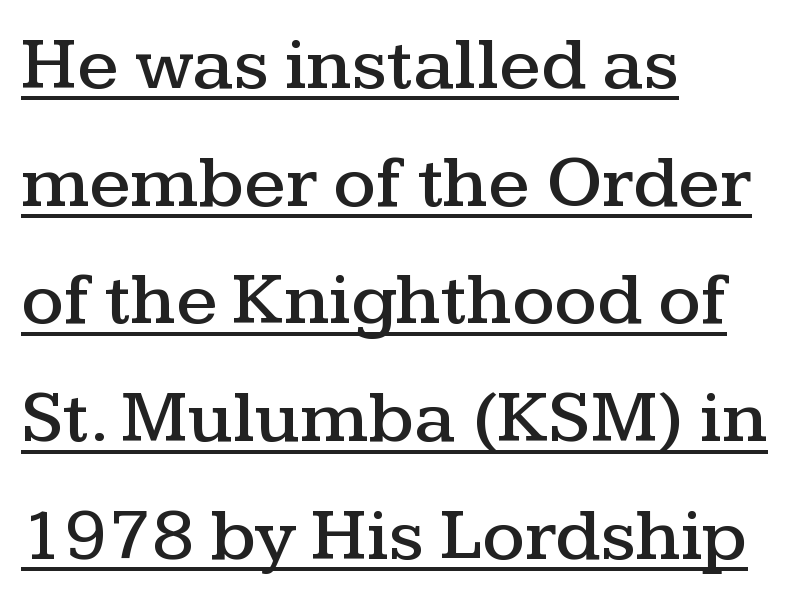
{"serif": "yes", "italic": "no", "width": "wide", "stroke_contrast": "medium", "x_height": "medium", "monospaced": "no", "underline": "yes", "align": "left", "line_spacing": "normal", "line_spacing_ratio": 1.57, "letter_spacing": "normal", "letter_spacing_em": 0.0, "glyph_px": 75}
